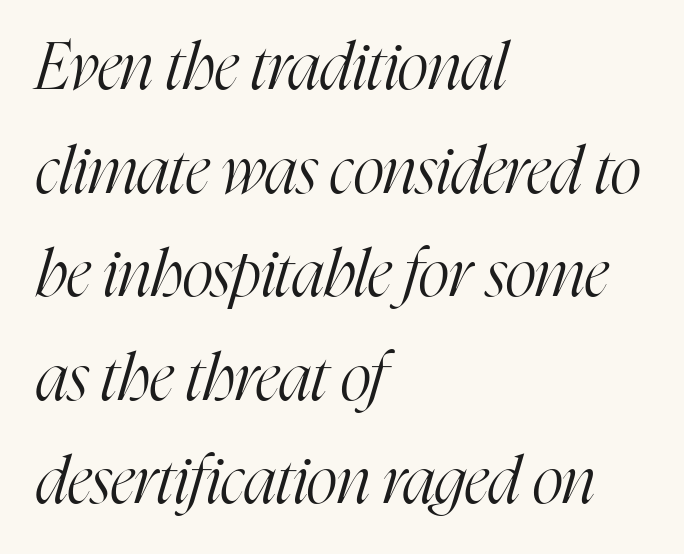
The image shows 66 px light, condensed serif type, italic (leaning right); set left-aligned, normal line spacing (1.57x), normal letter spacing, not underlined; high stroke contrast and a medium x-height.
